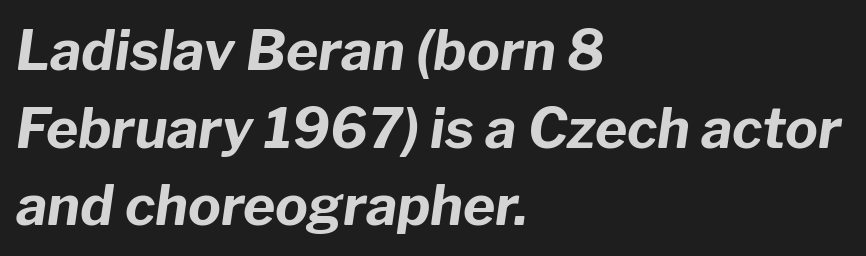
{"italic": "yes", "lean": "right", "slant_degrees": 8, "bold": "yes", "weight": "bold", "width": "normal", "stroke_contrast": "low", "x_height": "medium", "monospaced": "no", "underline": "no", "align": "left", "line_spacing": "normal", "line_spacing_ratio": 1.41, "letter_spacing": "normal", "letter_spacing_em": 0.0, "glyph_px": 55}
